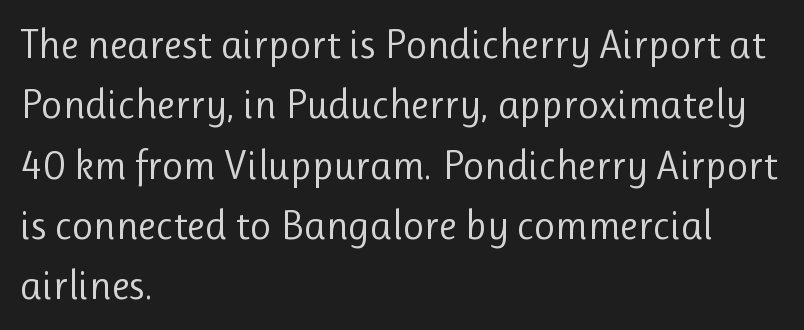
Q: Is the text bold? A: No.
Q: Is the text italic (slanted)? A: No, it is upright.
Q: Is the typeface a serif or a sans-serif typeface? A: Sans-serif.
Q: Is the text underlined? A: No.
Q: How is the paragraph aligned? A: Left-aligned.
Q: Is the spacing between letters normal or unusually wide? A: Normal.
Q: Is the spacing between lines tight, normal or loose? A: Normal.
Q: Width (condensed, normal, or wide)? A: Normal.
Q: Stroke contrast? A: Low.
Q: x-height? A: Medium.
Q: Monospaced? A: No.
